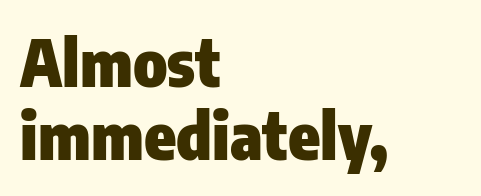
{"serif": "no", "italic": "no", "bold": "yes", "weight": "heavy", "width": "condensed", "stroke_contrast": "low", "x_height": "medium", "monospaced": "no", "underline": "no", "align": "left", "line_spacing": "tight", "line_spacing_ratio": 1.13, "letter_spacing": "normal", "letter_spacing_em": 0.0, "glyph_px": 65}
